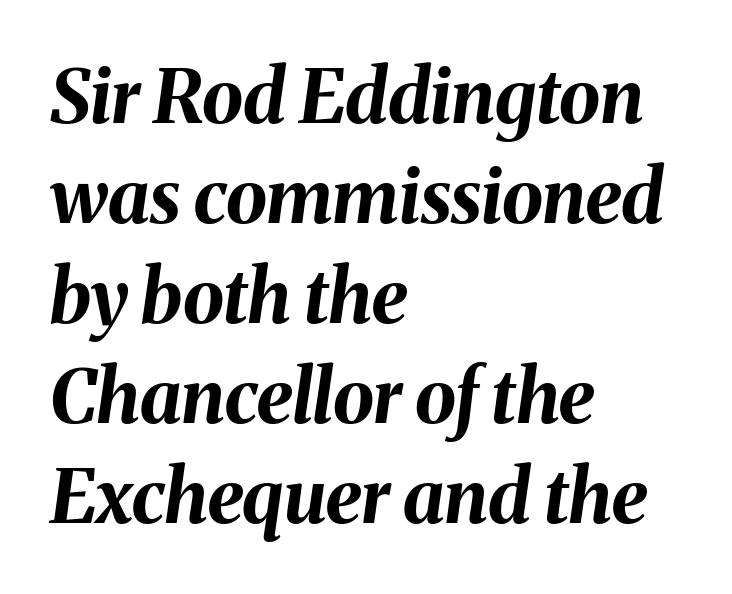
The image shows 74 px bold type, italic (leaning right); set left-aligned, normal line spacing (1.35x), normal letter spacing, not underlined; medium stroke contrast and a medium x-height.
